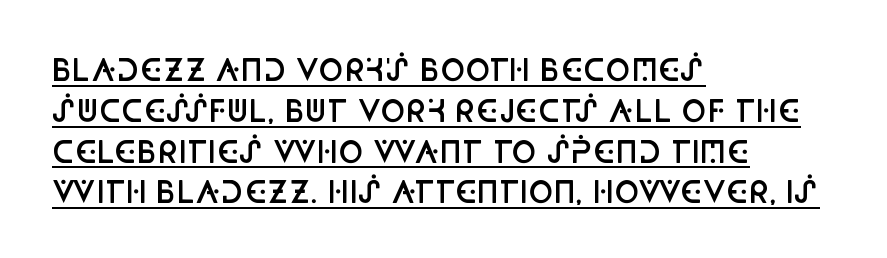
{"serif": "no", "italic": "no", "bold": "semi", "weight": "semibold", "width": "condensed", "stroke_contrast": "low", "x_height": "large", "monospaced": "no", "underline": "yes", "align": "left", "line_spacing": "normal", "line_spacing_ratio": 1.36, "letter_spacing": "normal", "letter_spacing_em": 0.0, "glyph_px": 30}
